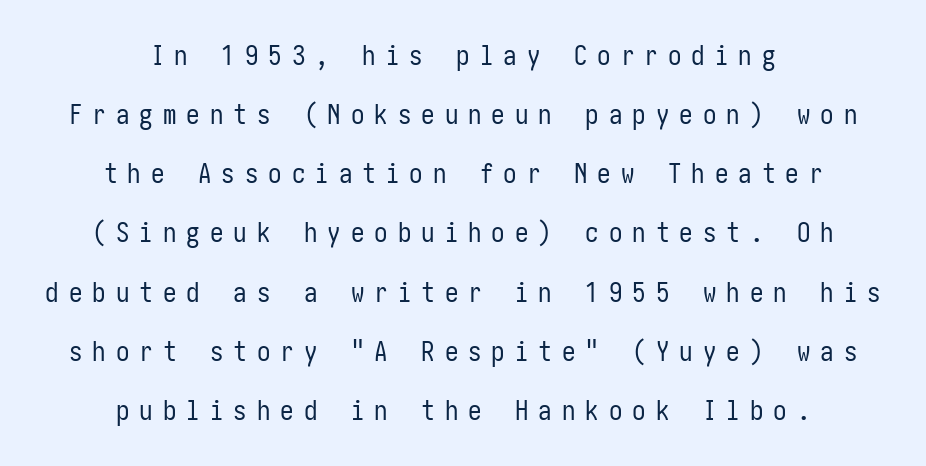
Centered paragraph, ragged on both sides. This block would shrink considerably if given ordinary leading; it's expanded now. The letters are spread apart with noticeably loose tracking. No heavy texture on the line: the type isn't bold. No word sits above an underline.
